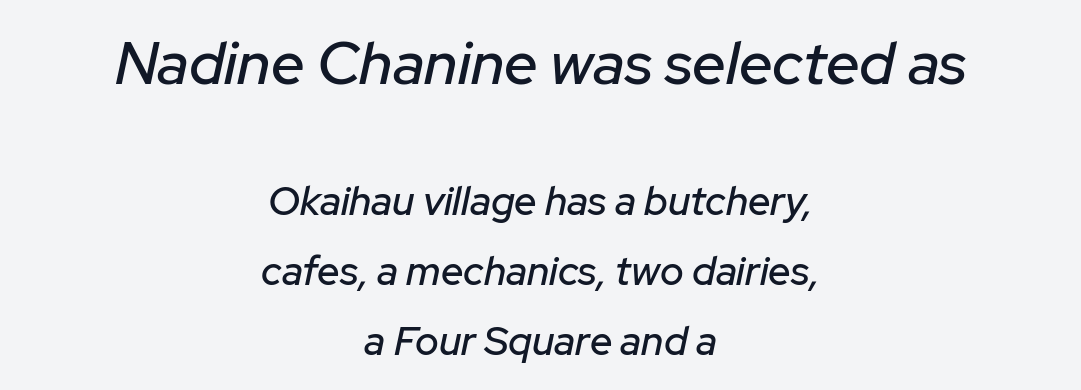
The rendering uses natural spacing where letterforms have individual widths. Line starts and ends both wander, symmetrically. The area under the type is left untouched. Which chunk is bigger? The first one — the top block dwarfs the bottom. Standard letterfit; no display-style spreading of the glyphs.
